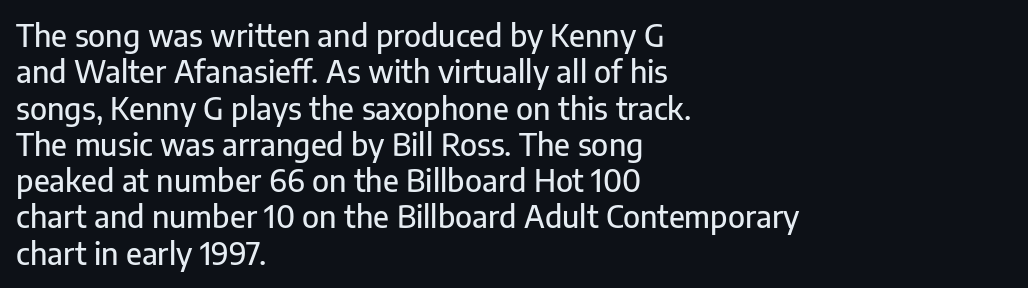
Nobody drew a line under any word here. These lines are composed in type without serifs. The compositor pushed each line to the left boundary. Students, note that the glyphs here touch the page at normal intervals.
